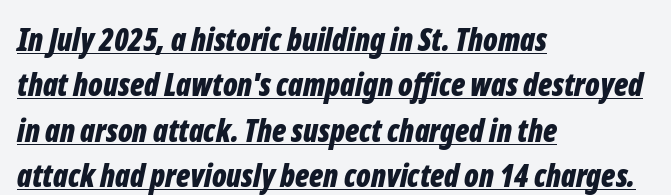
The image shows 31 px bold, condensed type, italic (leaning right); set left-aligned, normal line spacing (1.46x), normal letter spacing, underlined; low stroke contrast and a medium x-height.
